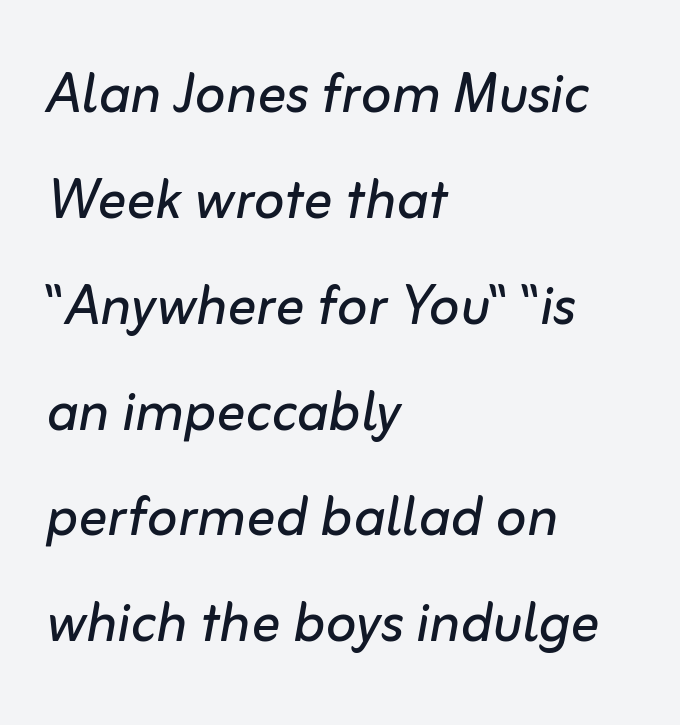
There is no visible air inserted between adjacent glyphs. The paragraph has a hard left edge and a soft right edge. Varying glyph widths throughout — classic text-font behaviour. The passage shown leans; its letterforms are oblique. Type without underlining.
